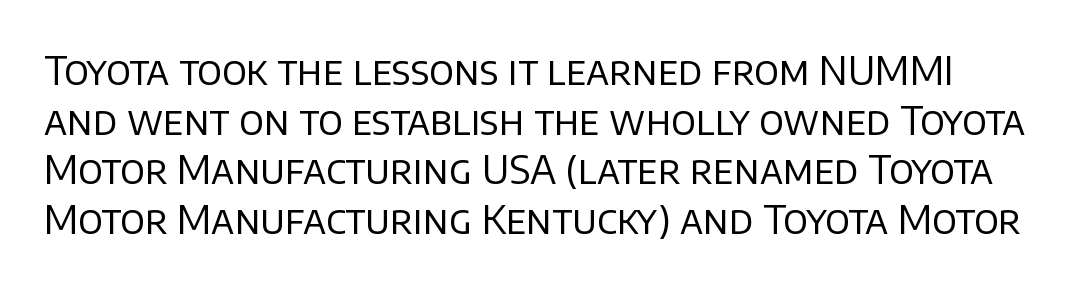
Q: Is the text bold? A: No.
Q: Is the text italic (slanted)? A: No, it is upright.
Q: Is the typeface a serif or a sans-serif typeface? A: Sans-serif.
Q: Is the text underlined? A: No.
Q: Is the spacing between letters normal or unusually wide? A: Normal.
Q: Is the spacing between lines tight, normal or loose? A: Normal.
Q: Width (condensed, normal, or wide)? A: Normal.
Q: Stroke contrast? A: Low.
Q: x-height? A: Large.
Q: Monospaced? A: No.
